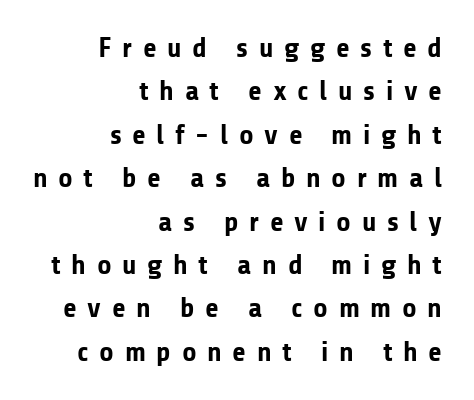
The image shows 28 px bold sans-serif type, upright; set right-aligned, normal line spacing (1.55x), unusually wide letter spacing (+0.38 em), not underlined; low stroke contrast and a medium x-height.
